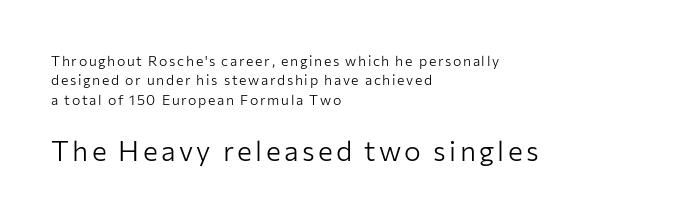
The image shows 28 px light sans-serif type, upright; set left-aligned, normal line spacing (1.39x), not underlined; the second (bottom) block is 2.0x larger; low stroke contrast and a medium x-height.
